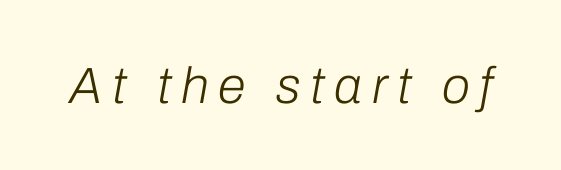
Q: Is the text bold? A: No.
Q: Is the text italic (slanted)? A: Yes, it leans right by about 10 degrees.
Q: Is the text underlined? A: No.
Q: Width (condensed, normal, or wide)? A: Normal.
Q: Stroke contrast? A: Low.
Q: x-height? A: Medium.
Q: Monospaced? A: No.
